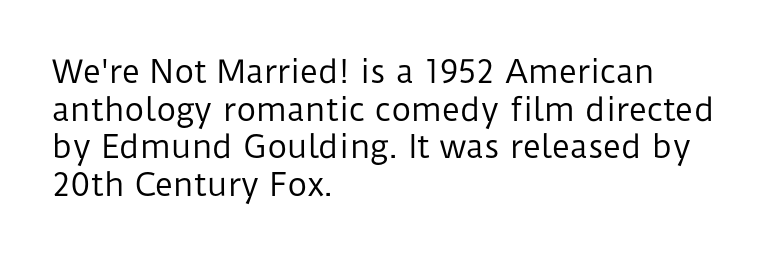
The image shows 31 px regular-weight sans-serif type, upright; set left-aligned, line spacing 1.21x, normal letter spacing, not underlined; low stroke contrast and a medium x-height.
